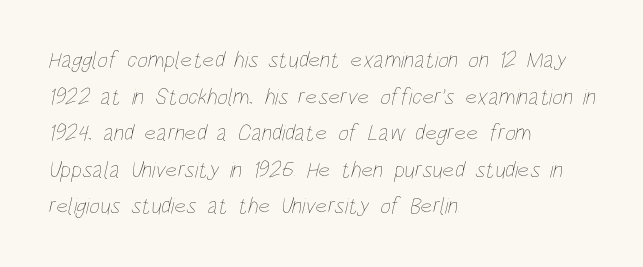
Q: Is the text bold? A: No.
Q: Is the text underlined? A: No.
Q: How is the paragraph aligned? A: Left-aligned.
Q: Is the spacing between letters normal or unusually wide? A: Normal.
Q: Is the spacing between lines tight, normal or loose? A: Normal.
